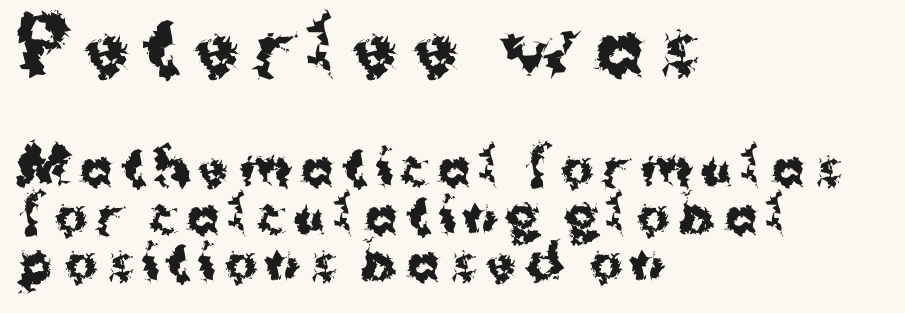
The image shows 73 px bold sans-serif type, upright; set left-aligned, tight line spacing (0.97x), not underlined; the first (top) block is 1.49x larger; medium stroke contrast and a medium x-height.
